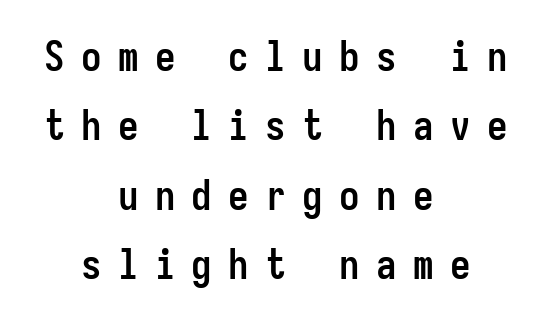
The block of text has a typical density, with ordinary space between rows. Check where the strokes stop: nothing finishes them off — pure sans. Caption: expanded tracking, letters set apart. Centered paragraph, ragged on both sides.
